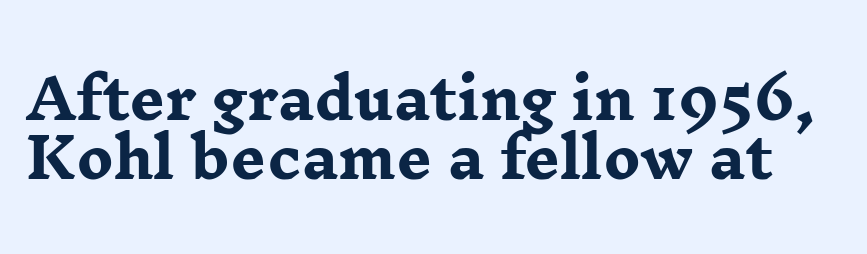
Q: Is the text bold? A: Yes.
Q: Is the text italic (slanted)? A: No, it is upright.
Q: Is the typeface a serif or a sans-serif typeface? A: Serif.
Q: Is the text underlined? A: No.
Q: Is the spacing between letters normal or unusually wide? A: Normal.
Q: Is the spacing between lines tight, normal or loose? A: Tight.
Q: Width (condensed, normal, or wide)? A: Wide.
Q: Stroke contrast? A: Low.
Q: x-height? A: Medium.
Q: Monospaced? A: No.
